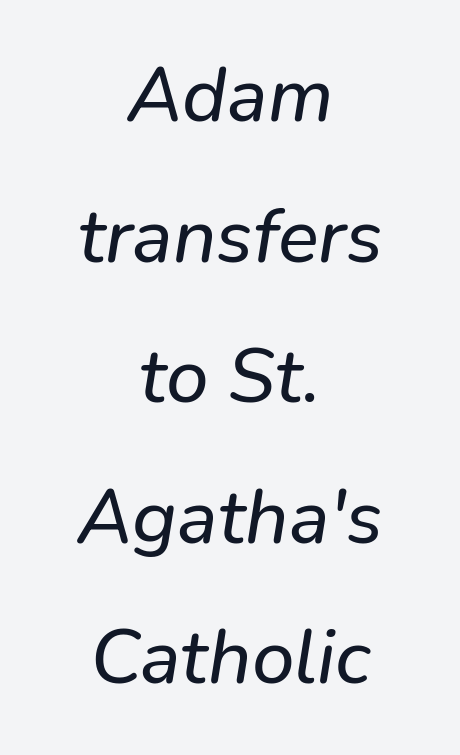
The image shows 76 px sans-serif type; set centered, line spacing 1.85x, normal letter spacing, not underlined; low stroke contrast and a medium x-height.
